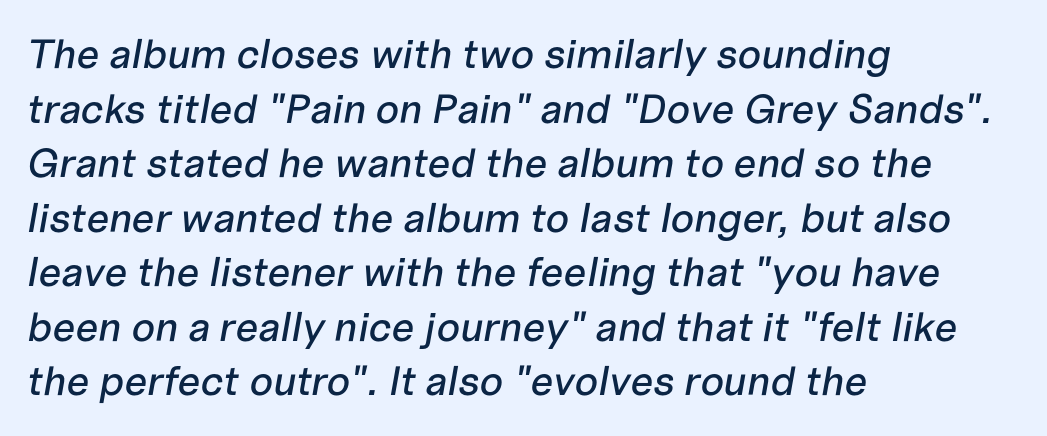
The image shows 41 px text type, italic (leaning right); set left-aligned, normal line spacing (1.33x), normal letter spacing, not underlined; low stroke contrast and a medium x-height.
